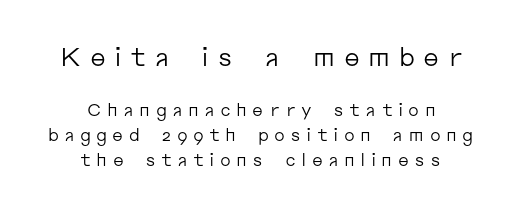
Block one is the big one; block two sits smaller underneath. The font sits on the lighter half of the weight spectrum, regular included. The zone under the glyphs is completely vacant. Summary of vertical rhythm: regular, with standard interline spacing. Words appear elongated and porous because spacing is wide.
